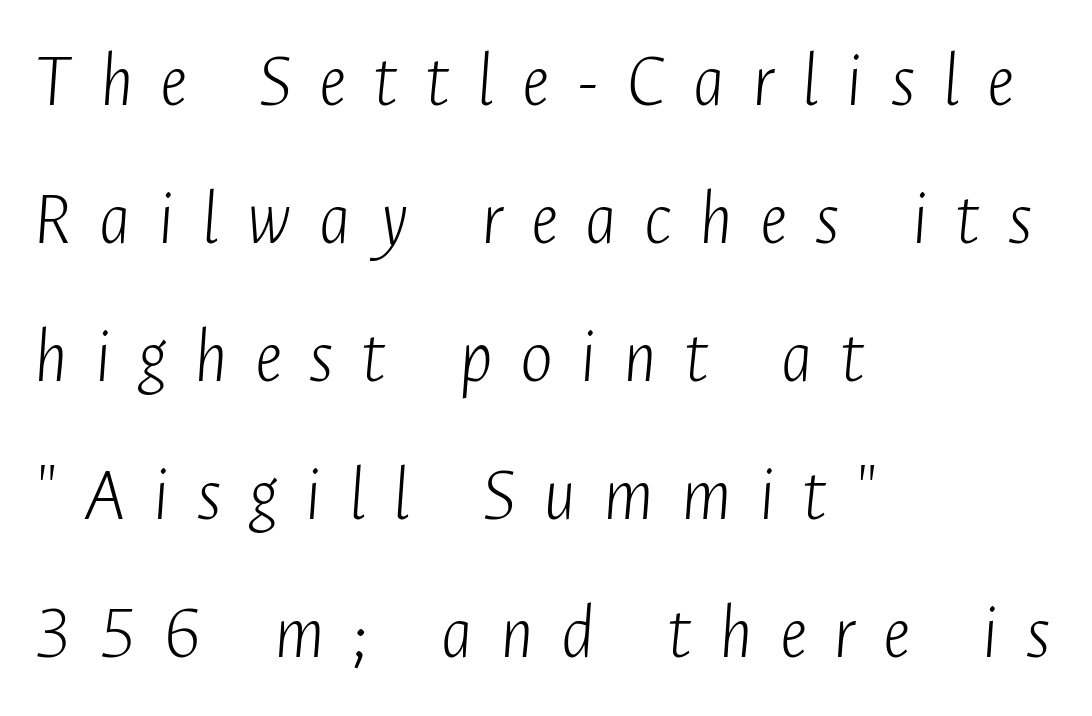
The image shows 78 px light, condensed type, italic (leaning right); set left-aligned, line spacing 1.77x, unusually wide letter spacing (+0.35 em), not underlined; low stroke contrast and a medium x-height.
